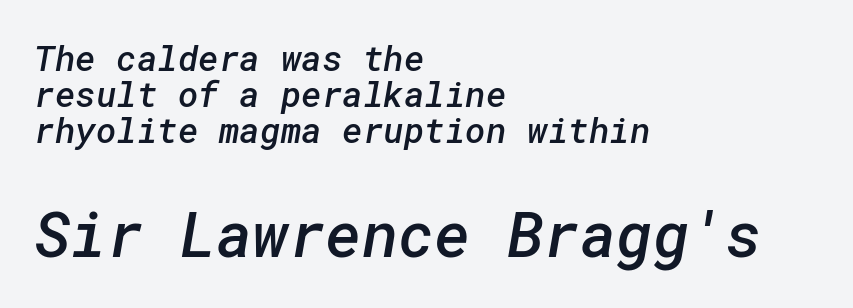
{"serif": "no", "bold": "semi", "weight": "semibold", "width": "normal", "stroke_contrast": "low", "x_height": "medium", "underline": "no", "align": "left", "line_spacing": "tight", "line_spacing_ratio": 1.03, "letter_spacing": "normal", "letter_spacing_em": 0.0, "larger_block": "second", "size_ratio": 1.77, "glyph_px": 62}
